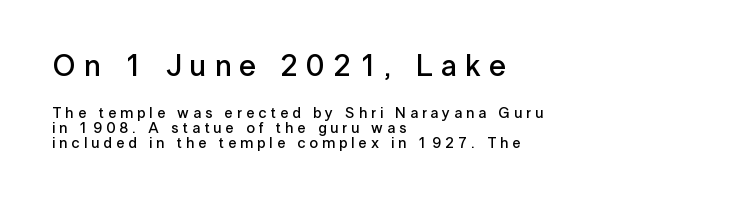
{"serif": "no", "italic": "no", "bold": "semi", "weight": "semibold", "width": "normal", "stroke_contrast": "low", "x_height": "medium", "monospaced": "no", "underline": "no", "align": "left", "line_spacing": "tight", "line_spacing_ratio": 1.0, "letter_spacing": "wide", "letter_spacing_em": 0.27, "larger_block": "first", "size_ratio": 2.0, "glyph_px": 30}
